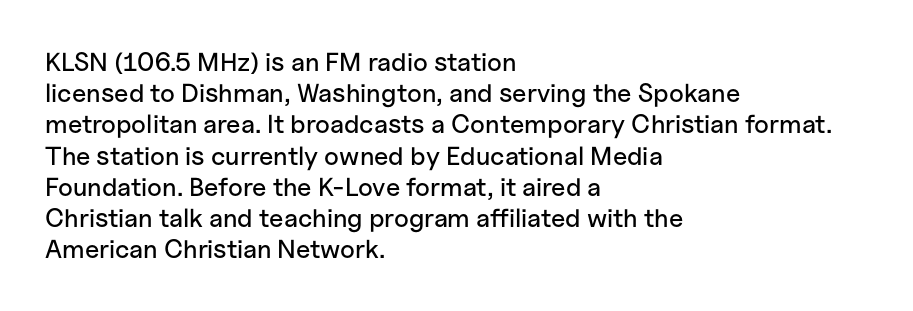
The passage is arranged the way most books set body copy — flush left. This is the regular roman posture of the typeface. The rendering keeps characters at their native spacing. Honestly, there is no underline to notice here at all.
